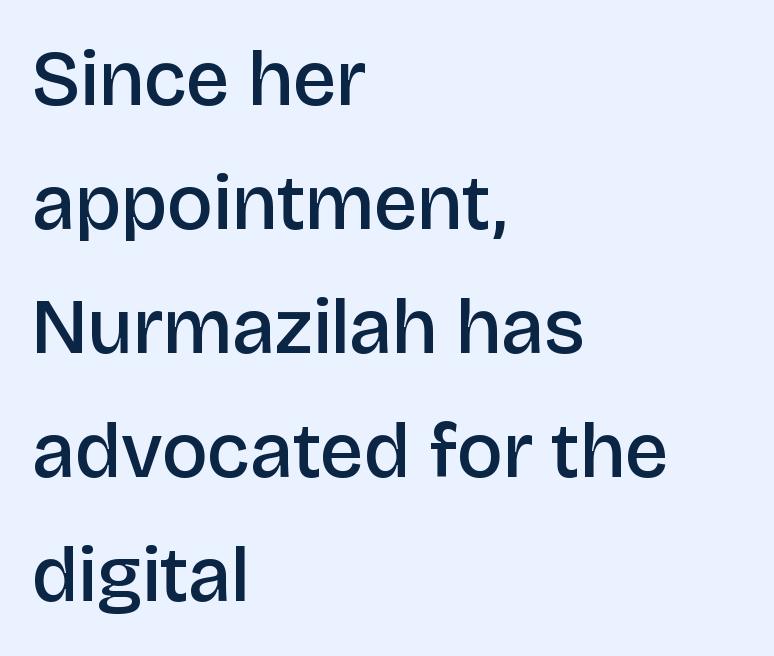
Rows of type keep a routine distance in the vertical direction. The type sits square on the baseline with zero lean. To sum up the face: it is a sans, with no serifs. This is the in-between weight designers call semibold or demi. Tracking value appears to be zero — textbook default spacing.
